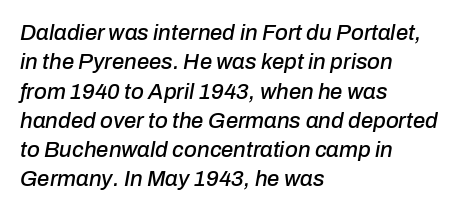
{"italic": "yes", "lean": "right", "slant_degrees": 10, "underline": "no", "align": "left", "line_spacing": "normal", "line_spacing_ratio": 1.33, "letter_spacing": "normal", "letter_spacing_em": 0.0, "glyph_px": 22}
